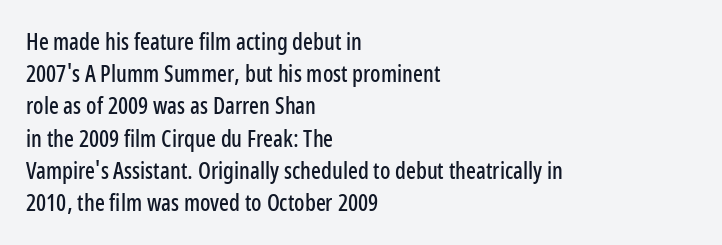
Q: Is the text italic (slanted)? A: No, it is upright.
Q: Is the text underlined? A: No.
Q: How is the paragraph aligned? A: Left-aligned.
Q: Is the spacing between letters normal or unusually wide? A: Normal.
Q: Is the spacing between lines tight, normal or loose? A: Normal.
